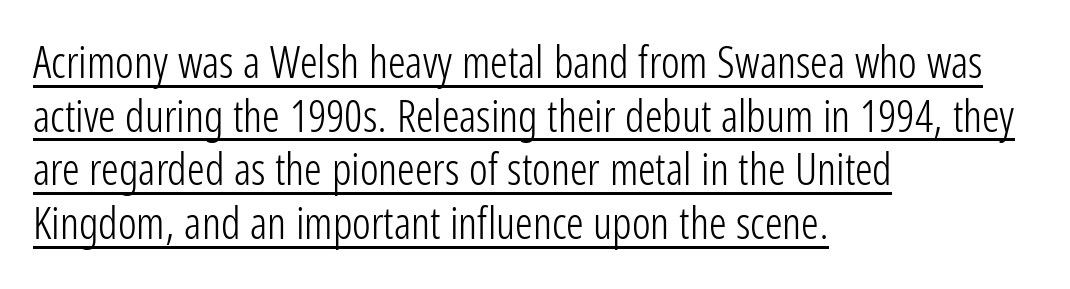
Varying glyph widths throughout — classic text-font behaviour. Look at the tracking — it's just the regular setting, nothing added. This is underlined copy, the kind a proofreader might mark for attention. Reading down the block, your eye returns to a fixed left position each line.
